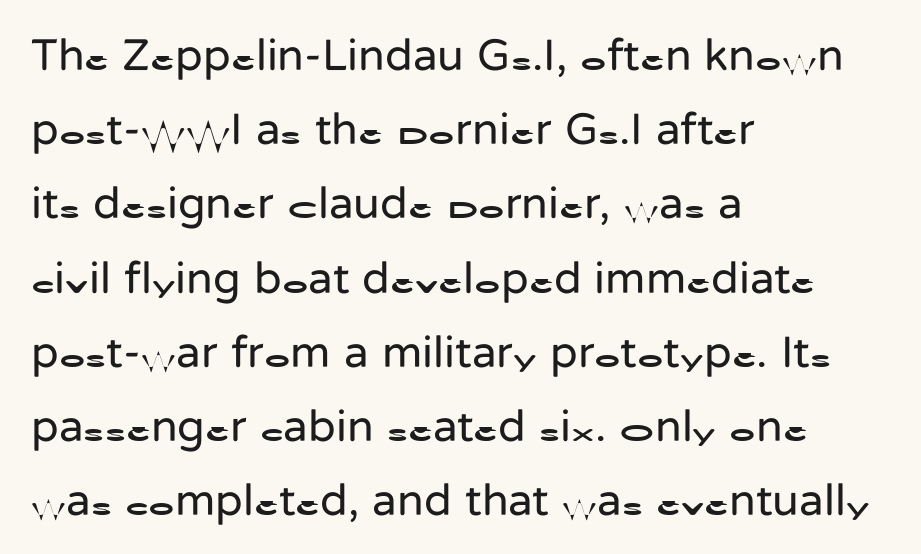
The image shows 45 px regular-weight sans-serif type, upright; set left-aligned, normal line spacing (1.65x), normal letter spacing, not underlined; low stroke contrast and a medium x-height.
